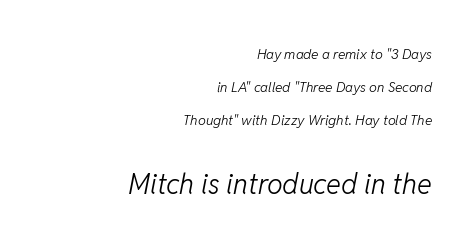
{"italic": "yes", "lean": "right", "slant_degrees": 11, "bold": "no", "weight": "light", "width": "normal", "stroke_contrast": "low", "x_height": "medium", "monospaced": "no", "underline": "no", "align": "right", "line_spacing": "loose", "line_spacing_ratio": 2.35, "letter_spacing": "normal", "letter_spacing_em": 0.0, "larger_block": "second", "size_ratio": 2.0, "glyph_px": 28}
